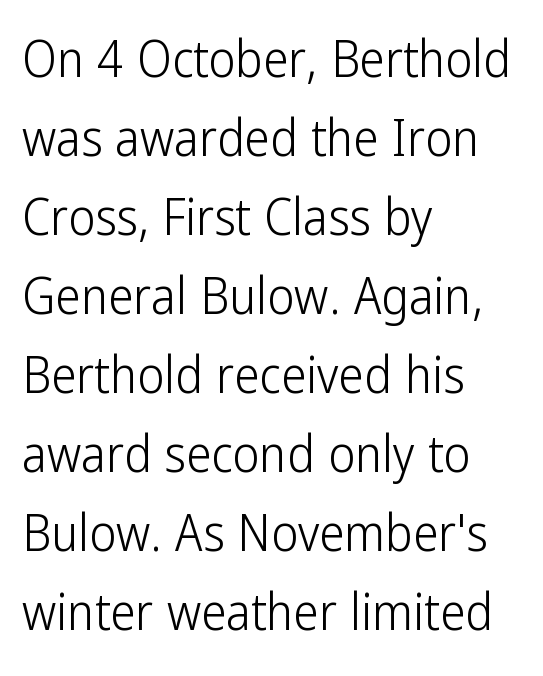
{"serif": "no", "italic": "no", "bold": "no", "weight": "light", "width": "condensed", "stroke_contrast": "low", "x_height": "medium", "monospaced": "no", "underline": "no", "align": "left", "line_spacing": "normal", "line_spacing_ratio": 1.55, "letter_spacing": "normal", "letter_spacing_em": 0.0, "glyph_px": 51}
